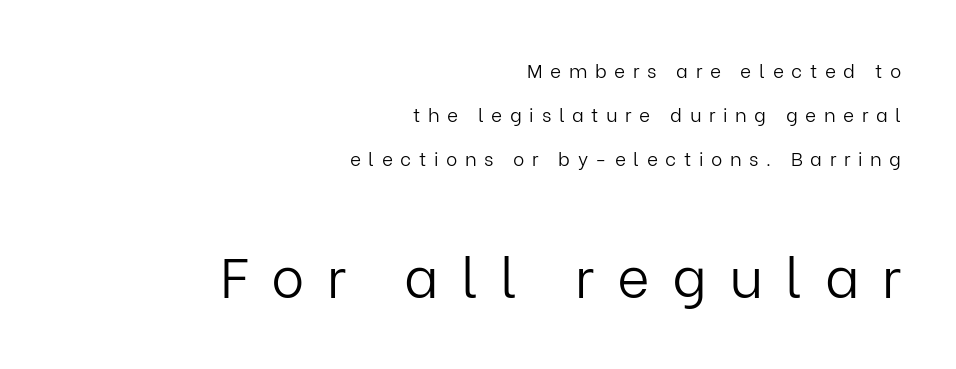
The image shows 56 px light sans-serif type, upright; set right-aligned, loose line spacing (2.31x), unusually wide letter spacing (+0.4 em), not underlined; the second (bottom) block is 2.95x larger; low stroke contrast and a medium x-height.
